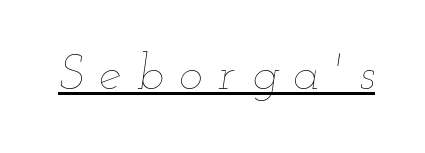
{"italic": "yes", "lean": "right", "slant_degrees": 12, "bold": "no", "weight": "thin", "width": "wide", "stroke_contrast": "low", "x_height": "small", "monospaced": "no", "underline": "yes", "letter_spacing": "wide", "letter_spacing_em": 0.32, "glyph_px": 50}
